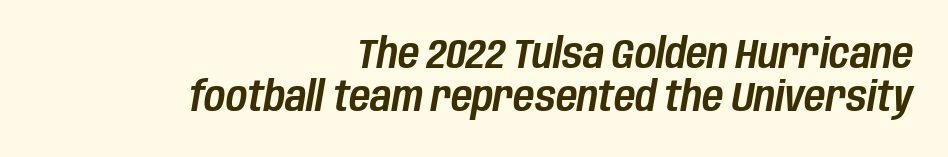
Q: Is the text italic (slanted)? A: Yes, it leans right by about 10 degrees.
Q: Is the text underlined? A: No.
Q: How is the paragraph aligned? A: Right-aligned.
Q: Is the spacing between letters normal or unusually wide? A: Normal.
Q: Is the spacing between lines tight, normal or loose? A: Tight.
Q: Width (condensed, normal, or wide)? A: Condensed.
Q: Stroke contrast? A: Low.
Q: x-height? A: Large.
Q: Monospaced? A: No.
